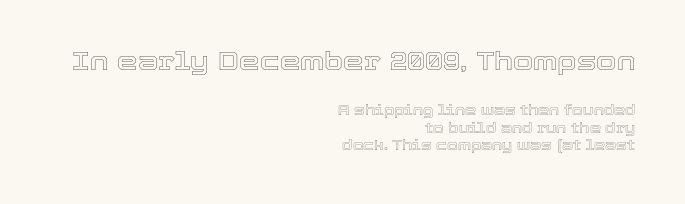
Every row of glyphs terminates at an identical x-position on the right. Large over small — that's the arrangement of the two blocks here. A typesetter would mark this as roman, not italic. Is there much room between lines? A standard amount, neither cramped nor airy. Students, note that the glyphs here touch the page at normal intervals. Glance below the letters and you will spot only blank space.
